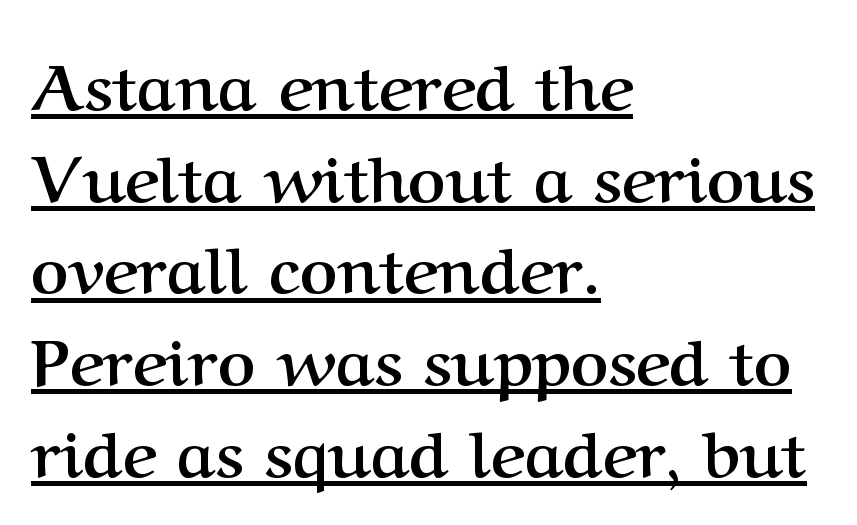
{"serif": "yes", "italic": "no", "bold": "yes", "weight": "semibold", "width": "normal", "stroke_contrast": "medium", "x_height": "medium", "monospaced": "no", "underline": "yes", "align": "left", "line_spacing": "normal", "line_spacing_ratio": 1.41, "letter_spacing": "normal", "letter_spacing_em": 0.0, "glyph_px": 65}
